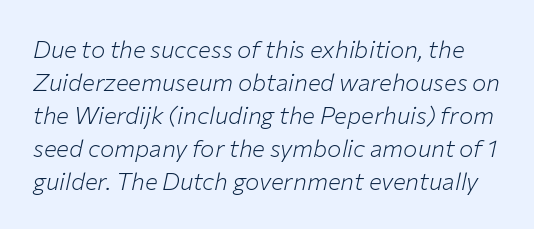
Each word holds together tightly as a unit, with standard inter-letter gaps. The characters are drawn with everyday or finer stroke widths. Vertically, the passage feels balanced, rows spaced as you'd expect. Rule under the text: the space is simply empty.
